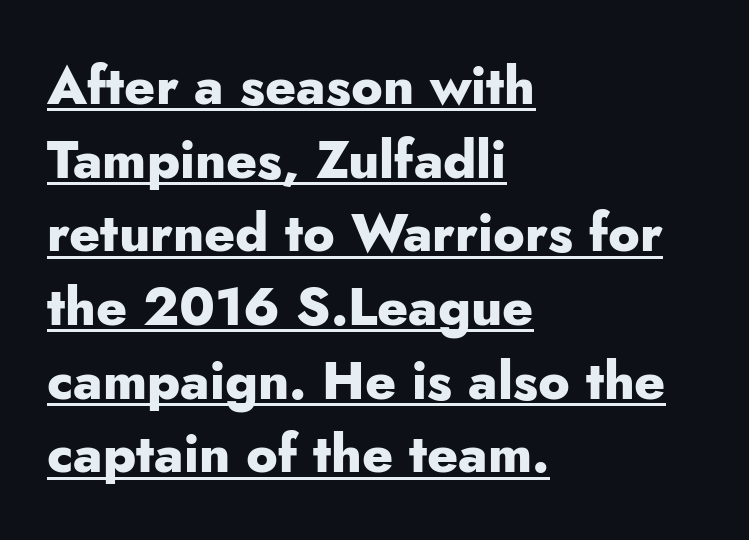
{"serif": "no", "italic": "no", "bold": "yes", "weight": "heavy", "width": "normal", "stroke_contrast": "low", "x_height": "small", "monospaced": "no", "underline": "yes", "align": "left", "line_spacing": "normal", "line_spacing_ratio": 1.39, "letter_spacing": "normal", "letter_spacing_em": 0.0, "glyph_px": 53}
